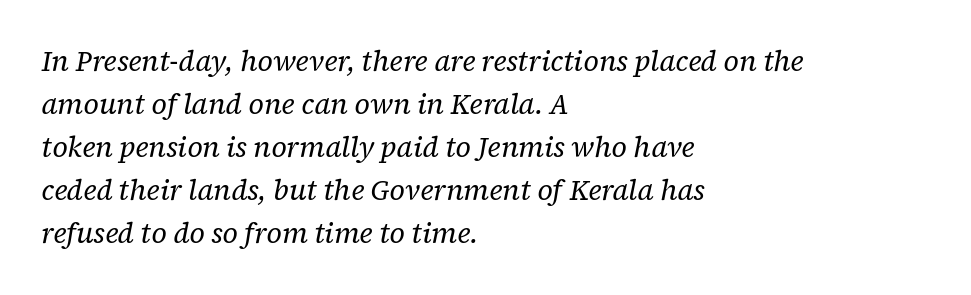
The image shows 28 px regular-weight serif type, italic (leaning right); set left-aligned, normal line spacing (1.54x), normal letter spacing, not underlined; low stroke contrast and a medium x-height.
